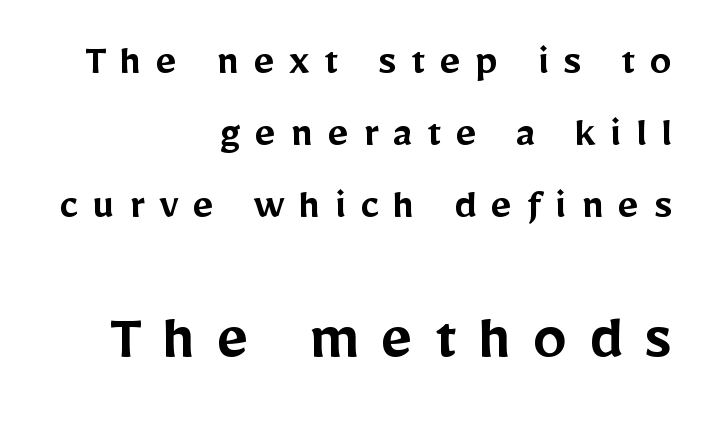
The image shows 68 px semibold sans-serif type, upright; set right-aligned, normal line spacing (1.6x), unusually wide letter spacing (+0.32 em), not underlined; the second (bottom) block is 1.51x larger; low stroke contrast and a medium x-height.
